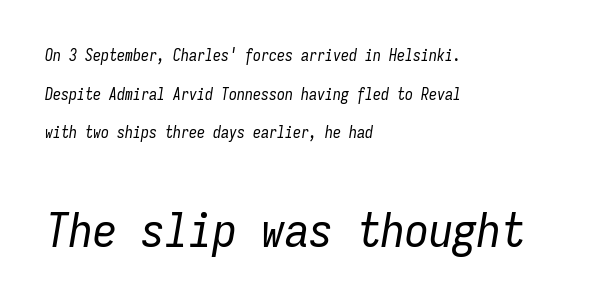
Visually the block forms a straight wall on the left and a jagged coastline on the right. The emphasis by scale lands on block number two, below. Words appear dense and cohesive because spacing is normal. A typesetter would call this leading open, well beyond the default.
